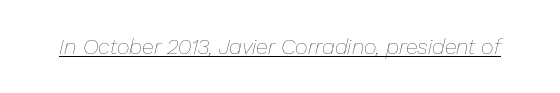
The image shows 22 px text type, italic (leaning right); set normal letter spacing, underlined.
